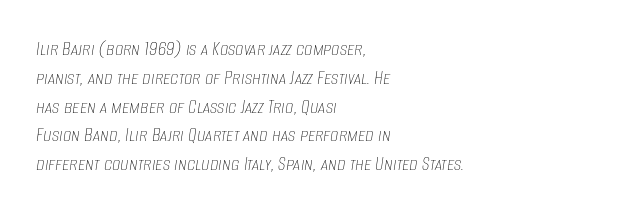
{"italic": "yes", "lean": "right", "slant_degrees": 8, "bold": "no", "underline": "no", "align": "left", "line_spacing": "normal", "line_spacing_ratio": 1.37, "letter_spacing": "normal", "letter_spacing_em": 0.0, "glyph_px": 21}
